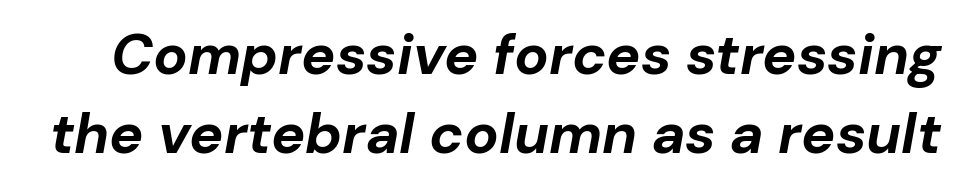
The space directly below the letters is spotless. The designer left line spacing at the default. Note the varied advance widths — an 'i' is clearly narrower than an 'm'. How heavy is the stroke? Heavy — this is a bold. Here the glyphs are tracked normally, forming tight word shapes.
